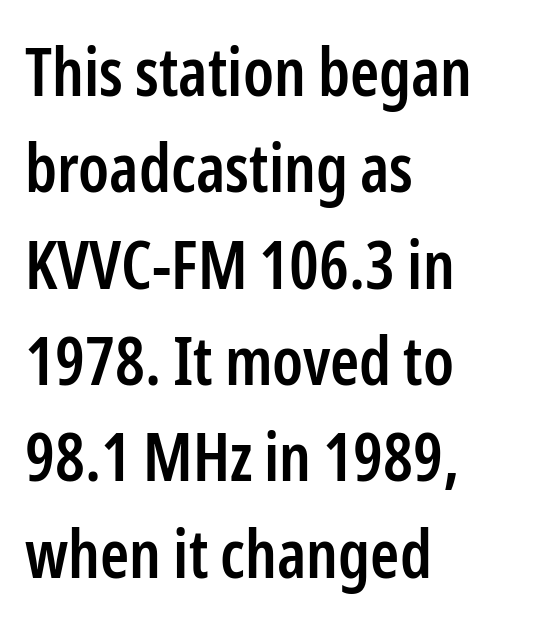
Q: Is the text bold? A: Semi-bold.
Q: Is the text italic (slanted)? A: No, it is upright.
Q: Is the typeface a serif or a sans-serif typeface? A: Sans-serif.
Q: Is the text underlined? A: No.
Q: How is the paragraph aligned? A: Left-aligned.
Q: Is the spacing between letters normal or unusually wide? A: Normal.
Q: Is the spacing between lines tight, normal or loose? A: Normal.
Q: Width (condensed, normal, or wide)? A: Condensed.
Q: Stroke contrast? A: Low.
Q: x-height? A: Medium.
Q: Monospaced? A: No.
